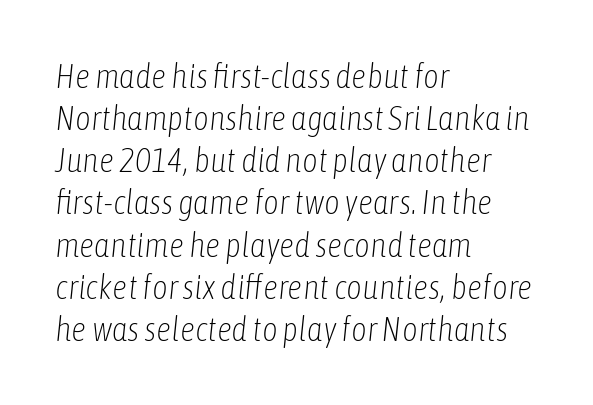
The lettering tilts uniformly, giving the passage an italic look. The rendering keeps characters at their native spacing. Descenders hang freely into open space. Think of a printed novel: that variable character pitch is what you see here. Typeset ragged right — the left edge is the straight one.
